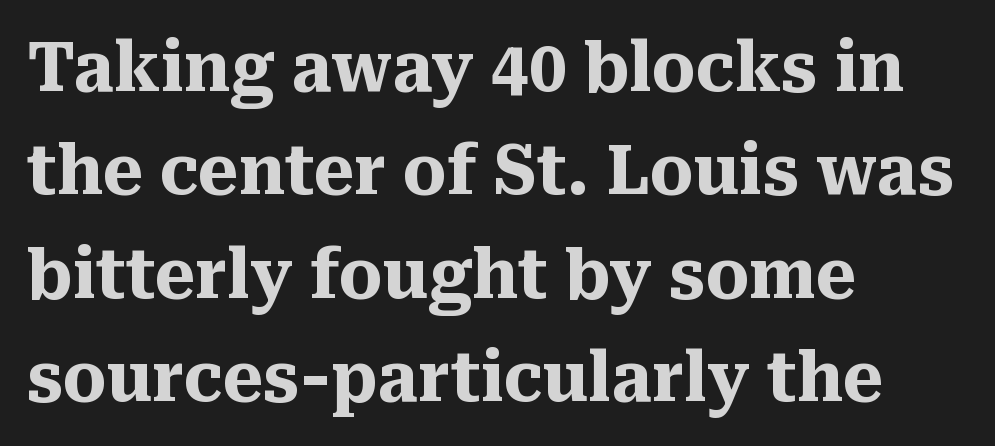
{"serif": "yes", "italic": "no", "bold": "yes", "weight": "heavy", "width": "normal", "stroke_contrast": "medium", "x_height": "medium", "monospaced": "no", "underline": "no", "align": "left", "line_spacing": "normal", "line_spacing_ratio": 1.52, "letter_spacing": "normal", "letter_spacing_em": 0.0, "glyph_px": 68}
